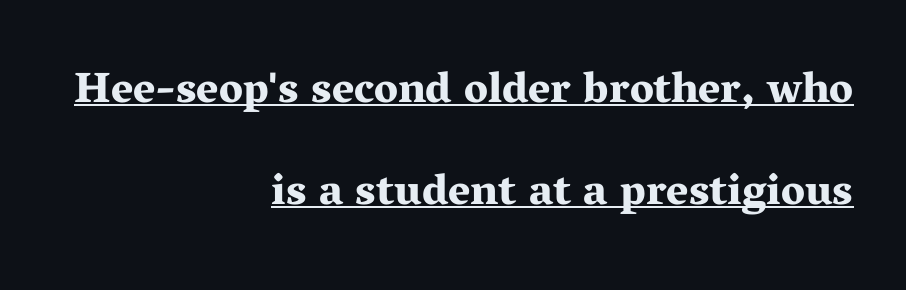
Q: Is the text bold? A: Yes.
Q: Is the text italic (slanted)? A: No, it is upright.
Q: Is the typeface a serif or a sans-serif typeface? A: Serif.
Q: Is the text underlined? A: Yes.
Q: How is the paragraph aligned? A: Right-aligned.
Q: Is the spacing between letters normal or unusually wide? A: Normal.
Q: Is the spacing between lines tight, normal or loose? A: Loose.
Q: Width (condensed, normal, or wide)? A: Wide.
Q: Stroke contrast? A: Medium.
Q: x-height? A: Medium.
Q: Monospaced? A: No.
